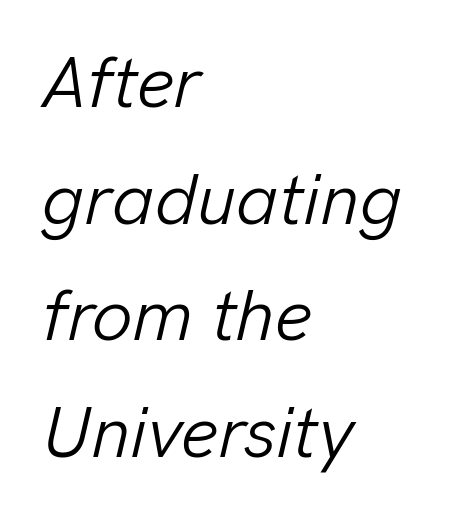
Q: Is the text bold? A: No.
Q: Is the text italic (slanted)? A: Yes, it leans right by about 13 degrees.
Q: Is the text underlined? A: No.
Q: How is the paragraph aligned? A: Left-aligned.
Q: Is the spacing between letters normal or unusually wide? A: Normal.
Q: Is the spacing between lines tight, normal or loose? A: Normal.
Q: Width (condensed, normal, or wide)? A: Normal.
Q: Stroke contrast? A: Low.
Q: x-height? A: Medium.
Q: Monospaced? A: No.
